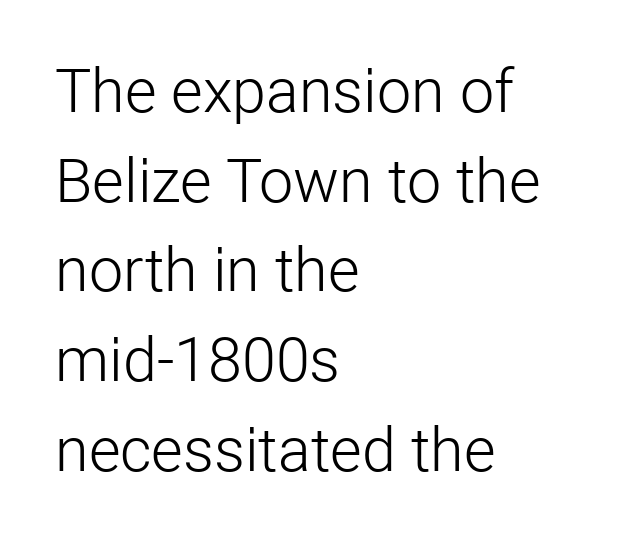
Q: Is the text bold? A: No.
Q: Is the text italic (slanted)? A: No, it is upright.
Q: Is the typeface a serif or a sans-serif typeface? A: Sans-serif.
Q: Is the text underlined? A: No.
Q: How is the paragraph aligned? A: Left-aligned.
Q: Is the spacing between letters normal or unusually wide? A: Normal.
Q: Is the spacing between lines tight, normal or loose? A: Normal.
Q: Width (condensed, normal, or wide)? A: Normal.
Q: Stroke contrast? A: Low.
Q: x-height? A: Medium.
Q: Monospaced? A: No.
